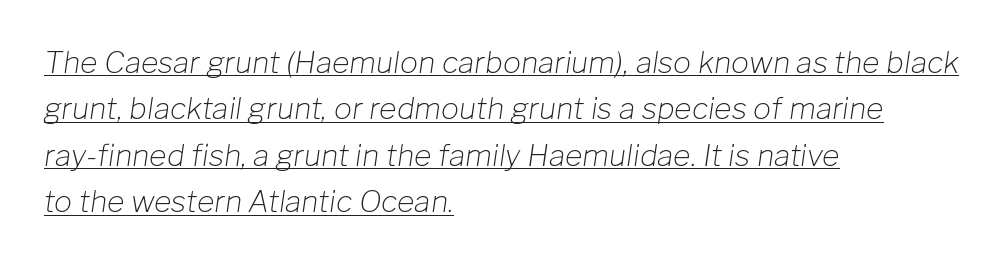
{"italic": "yes", "lean": "right", "slant_degrees": 8, "bold": "no", "weight": "light", "width": "normal", "stroke_contrast": "low", "x_height": "medium", "monospaced": "no", "underline": "yes", "align": "left", "line_spacing": "normal", "line_spacing_ratio": 1.55, "letter_spacing": "normal", "letter_spacing_em": 0.0, "glyph_px": 30}
